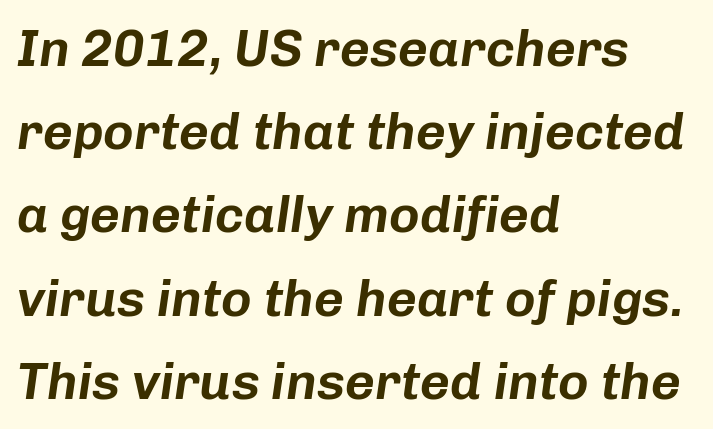
{"italic": "yes", "lean": "right", "slant_degrees": 8, "width": "normal", "stroke_contrast": "low", "x_height": "medium", "monospaced": "no", "underline": "no", "align": "left", "line_spacing": "normal", "line_spacing_ratio": 1.6, "letter_spacing": "normal", "letter_spacing_em": 0.0, "glyph_px": 52}
